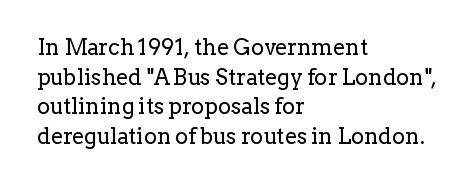
Q: Is the text bold? A: No.
Q: Is the text italic (slanted)? A: No, it is upright.
Q: Is the text underlined? A: No.
Q: How is the paragraph aligned? A: Left-aligned.
Q: Is the spacing between letters normal or unusually wide? A: Normal.
Q: Is the spacing between lines tight, normal or loose? A: Normal.
